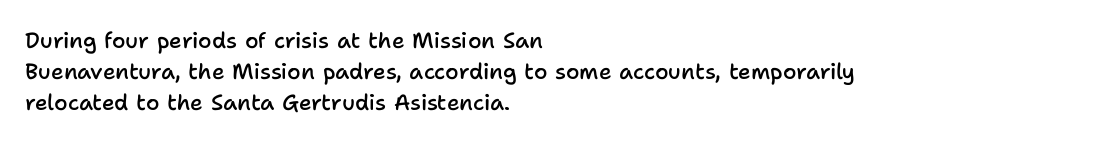
A typesetter would call this zero additional tracking. Decoration check: the copy has no underline. Set as a demibold, roughly 600 on the weight scale. The rendering uses a moderate line-height, typical for paragraphs.
